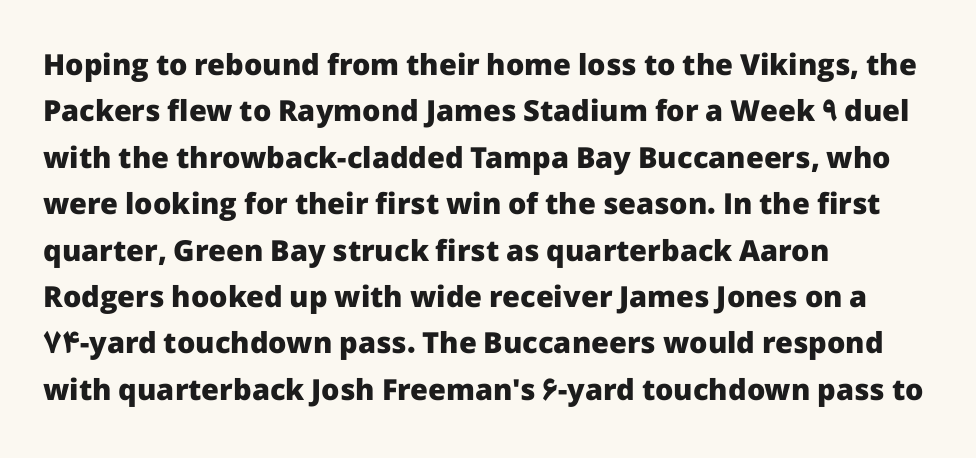
The image shows 29 px heavy sans-serif type, upright; set left-aligned, normal line spacing (1.6x), normal letter spacing, not underlined; low stroke contrast and a medium x-height.
